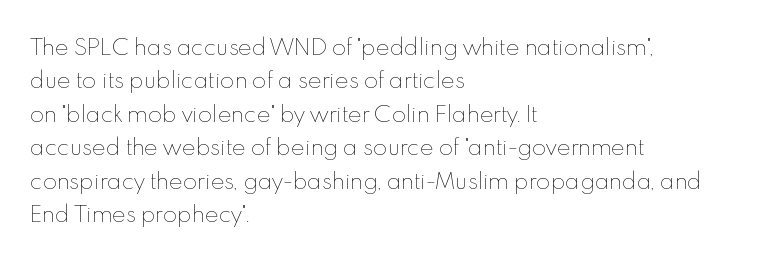
Q: Is the text bold? A: No.
Q: Is the text italic (slanted)? A: No, it is upright.
Q: Is the text underlined? A: No.
Q: How is the paragraph aligned? A: Left-aligned.
Q: Is the spacing between letters normal or unusually wide? A: Normal.
Q: Is the spacing between lines tight, normal or loose? A: Normal.
